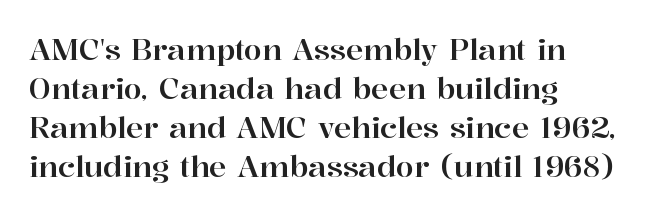
The image shows 29 px serif type, upright; set left-aligned, normal line spacing (1.35x), normal letter spacing, not underlined; high stroke contrast and a medium x-height.
